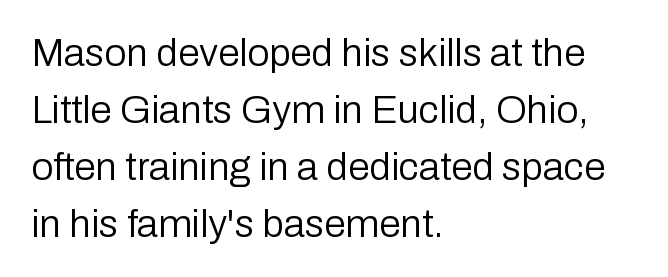
The image shows 39 px regular-weight sans-serif type, upright; set left-aligned, normal line spacing (1.46x), normal letter spacing, not underlined; low stroke contrast and a medium x-height.
